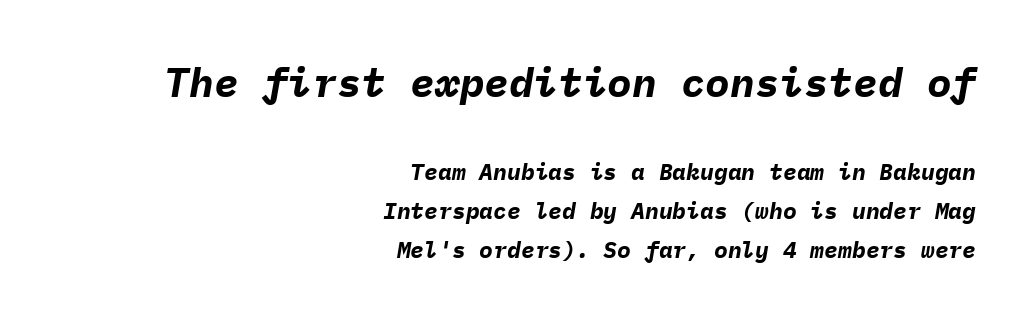
The image shows 41 px bold type, italic (leaning right), monospaced; set right-aligned, normal line spacing (1.69x), normal letter spacing, not underlined; the first (top) block is 1.78x larger; low stroke contrast and a medium x-height.
